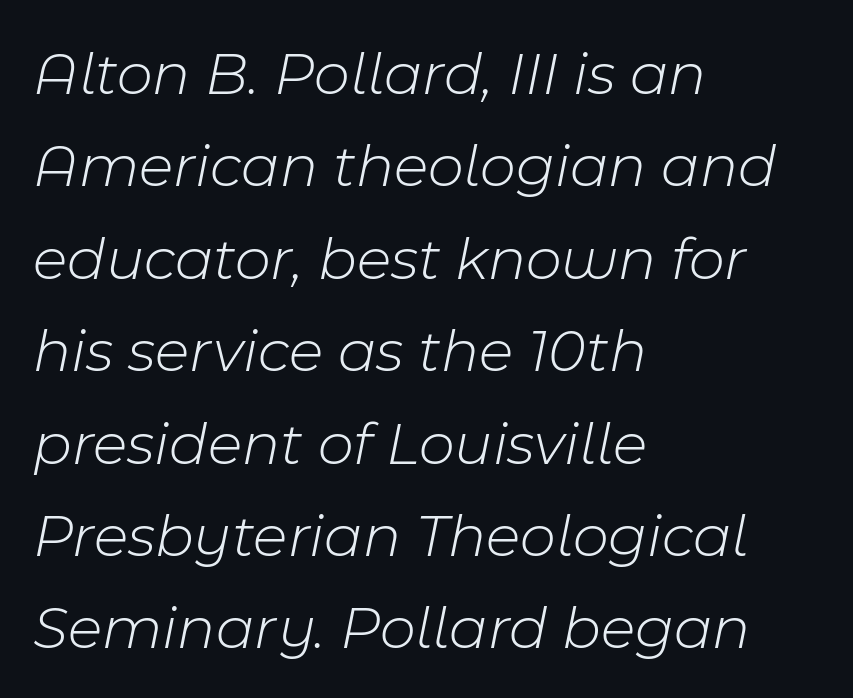
{"italic": "yes", "lean": "right", "slant_degrees": 11, "bold": "no", "weight": "light", "width": "normal", "stroke_contrast": "low", "x_height": "medium", "monospaced": "no", "underline": "no", "align": "left", "line_spacing": "normal", "line_spacing_ratio": 1.49, "letter_spacing": "normal", "letter_spacing_em": 0.0, "glyph_px": 62}
